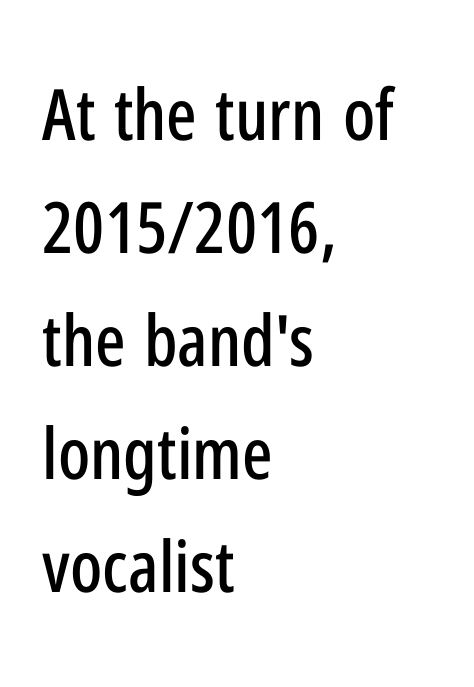
{"serif": "no", "italic": "no", "width": "condensed", "stroke_contrast": "low", "x_height": "medium", "monospaced": "no", "underline": "no", "align": "left", "line_spacing": "normal", "line_spacing_ratio": 1.59, "letter_spacing": "normal", "letter_spacing_em": 0.0, "glyph_px": 71}
